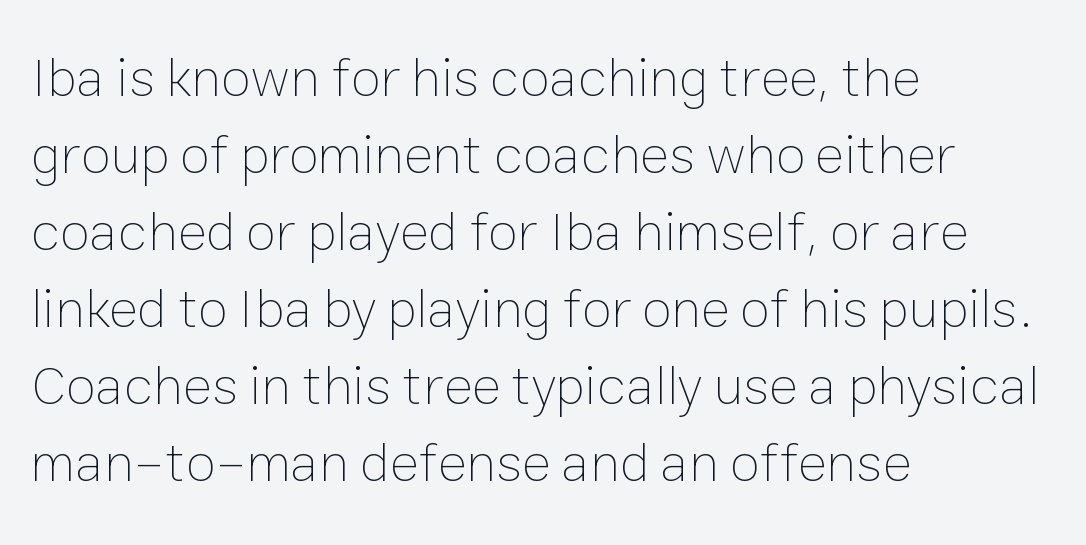
{"italic": "no", "bold": "no", "weight": "thin", "width": "normal", "stroke_contrast": "low", "x_height": "medium", "monospaced": "no", "underline": "no", "align": "left", "line_spacing": "normal", "line_spacing_ratio": 1.4, "letter_spacing": "normal", "letter_spacing_em": 0.0, "glyph_px": 55}
